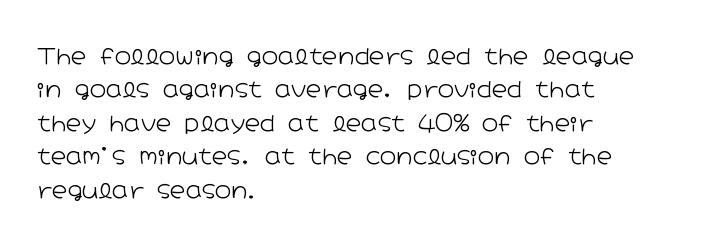
Summary of vertical rhythm: regular, with standard interline spacing. No extra ink here — the face is not bold. Quick note: not italic, upright. Horizontal alignment here is leftward, the default for most running prose.
